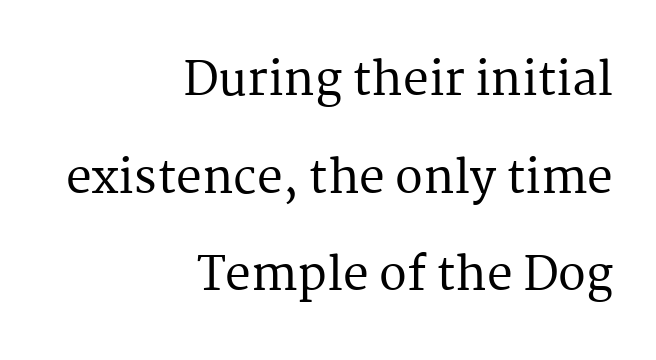
Is the block centered? No — it sits flush against the right margin. Varying glyph widths throughout — classic text-font behaviour. Unmarked baselines from the first word to the last. The rendering shows small feet on the letterforms — a serif design. The rendering keeps characters at their native spacing.
